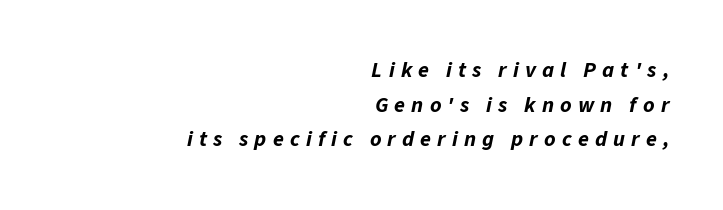
Short and long lines alike share a common ending point at right. The glyphs have the mass of a bold cut. Quick note: underline off. Italic? Definitely — the glyphs are oblique. Does the leading feel generous? No, just average. Between one letter and the next there's a generous, obvious gap.
